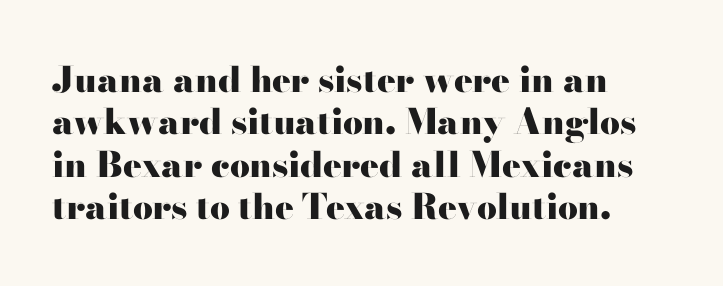
{"serif": "yes", "italic": "no", "bold": "yes", "weight": "heavy", "width": "wide", "stroke_contrast": "high", "x_height": "small", "monospaced": "no", "underline": "no", "align": "left", "line_spacing_ratio": 1.21, "letter_spacing": "normal", "letter_spacing_em": 0.0, "glyph_px": 35}
